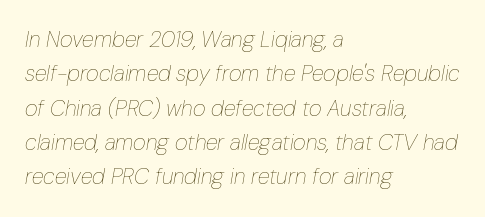
Observe the ordinary spacing: letters are neighbours, not strangers. Vertical spacing — default. Stem width sits at or under what a default text font uses. A typesetter would mark this as italic. Underlining? Definitely not there.
